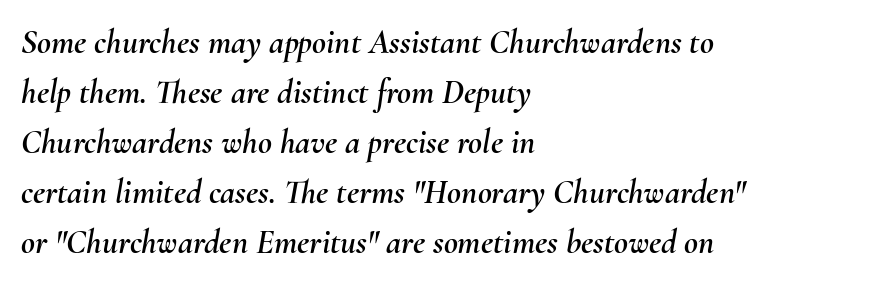
Q: Is the text italic (slanted)? A: Yes, it leans right by about 10 degrees.
Q: Is the text underlined? A: No.
Q: How is the paragraph aligned? A: Left-aligned.
Q: Is the spacing between letters normal or unusually wide? A: Normal.
Q: Is the spacing between lines tight, normal or loose? A: Normal.
Q: Width (condensed, normal, or wide)? A: Normal.
Q: Stroke contrast? A: Medium.
Q: x-height? A: Small.
Q: Monospaced? A: No.
